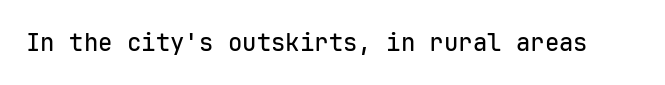
The image shows 24 px text type, upright; set normal letter spacing, not underlined.
